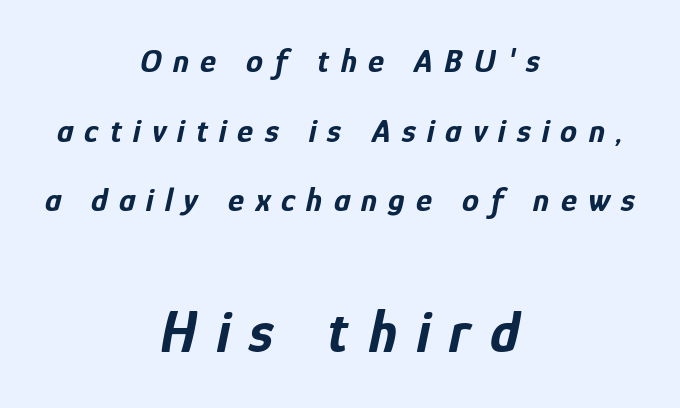
Q: Is the text bold? A: Yes.
Q: Is the text italic (slanted)? A: Yes, it leans right by about 12 degrees.
Q: Is the text underlined? A: No.
Q: How is the paragraph aligned? A: Centered.
Q: Is the spacing between letters normal or unusually wide? A: Unusually wide.
Q: Is the spacing between lines tight, normal or loose? A: Loose.
Q: Which block of text is set in a larger size, the first (top) or the second (bottom)? A: The second (bottom) one.
Q: Width (condensed, normal, or wide)? A: Condensed.
Q: Stroke contrast? A: Low.
Q: x-height? A: Medium.
Q: Monospaced? A: No.
